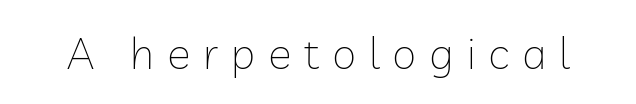
The image shows 44 px thin sans-serif type, upright; set unusually wide letter spacing (+0.29 em), not underlined; low stroke contrast and a medium x-height.
